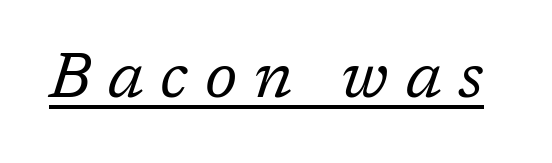
You could only call the tracking loose — the letters float apart. Stroke terminals: seriffed. Bold? No — there's no thickening of the strokes. Looking at the ascenders, they clearly lean. The typesetter has applied underlining to the passage shown. Proportional: the letters do not fall into vertical columns.
